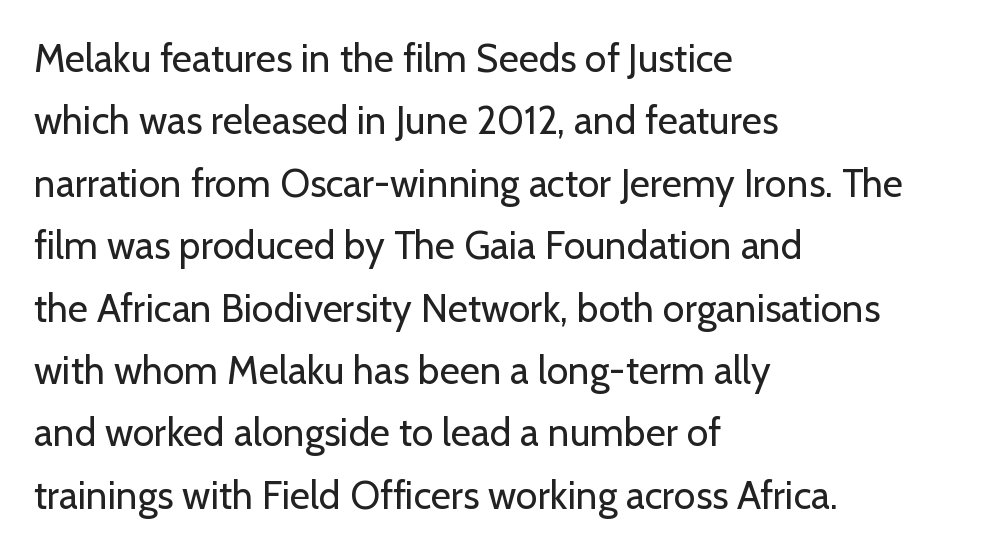
Q: Is the text bold? A: No.
Q: Is the text italic (slanted)? A: No, it is upright.
Q: Is the typeface a serif or a sans-serif typeface? A: Sans-serif.
Q: Is the text underlined? A: No.
Q: How is the paragraph aligned? A: Left-aligned.
Q: Is the spacing between letters normal or unusually wide? A: Normal.
Q: Is the spacing between lines tight, normal or loose? A: Normal.
Q: Width (condensed, normal, or wide)? A: Normal.
Q: Stroke contrast? A: Low.
Q: x-height? A: Medium.
Q: Monospaced? A: No.
